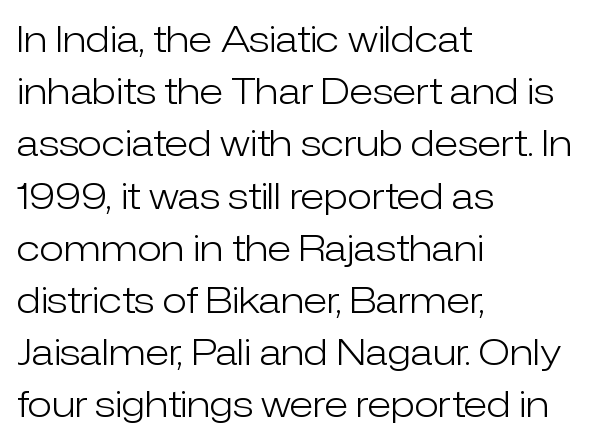
The passage shown is typed in a proportional face where columns would drift. A typesetter would call this leading conventional body-copy spacing. When letters stand straight like this, we call the style roman or upright. Decoration check: the copy has no underline.
